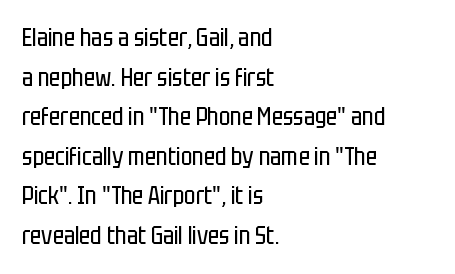
{"italic": "no", "bold": "no", "underline": "no", "align": "left", "line_spacing": "normal", "line_spacing_ratio": 1.65, "letter_spacing": "normal", "letter_spacing_em": 0.0, "glyph_px": 24}
